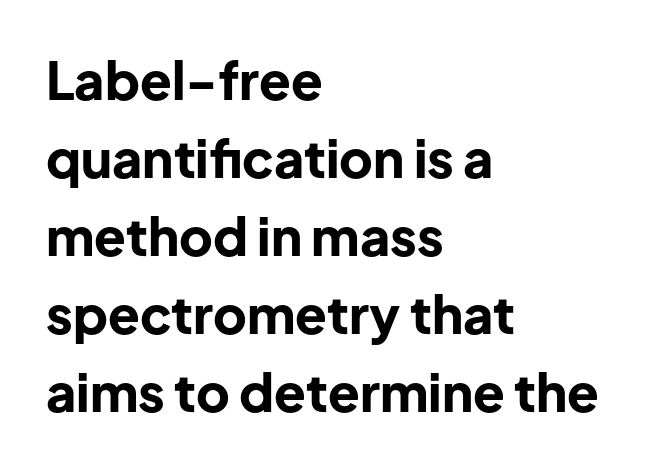
Q: Is the text bold? A: Yes.
Q: Is the text italic (slanted)? A: No, it is upright.
Q: Is the typeface a serif or a sans-serif typeface? A: Sans-serif.
Q: Is the text underlined? A: No.
Q: How is the paragraph aligned? A: Left-aligned.
Q: Is the spacing between letters normal or unusually wide? A: Normal.
Q: Is the spacing between lines tight, normal or loose? A: Normal.
Q: Width (condensed, normal, or wide)? A: Normal.
Q: Stroke contrast? A: Low.
Q: x-height? A: Medium.
Q: Monospaced? A: No.
